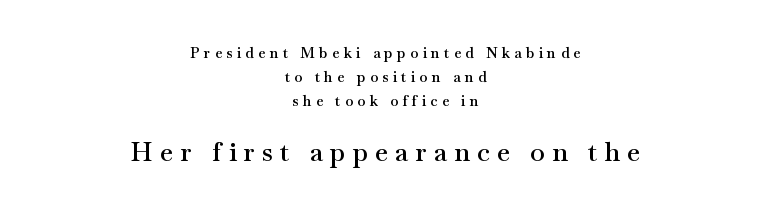
Baseline-to-baseline distance is the conventional proportion of letter height. The letterforms stand isolated, each surrounded by extra space. Notice how the passage keeps no hard edge, just a central spine. Note: smaller setting up top, larger setting below. It's the straight-up-and-down kind of type. Is the type bold? Partly — it's a semibold, heavier than regular but not fully bold.
